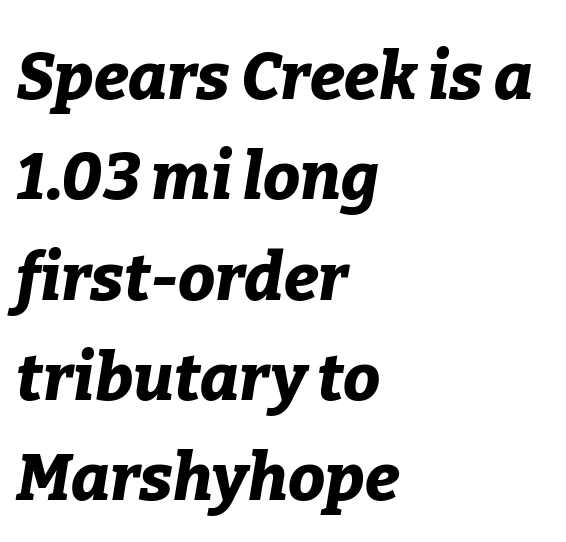
{"italic": "yes", "lean": "right", "slant_degrees": 9, "bold": "yes", "weight": "bold", "width": "normal", "stroke_contrast": "low", "x_height": "medium", "monospaced": "no", "underline": "no", "align": "left", "line_spacing": "normal", "line_spacing_ratio": 1.52, "letter_spacing": "normal", "letter_spacing_em": 0.0, "glyph_px": 66}
